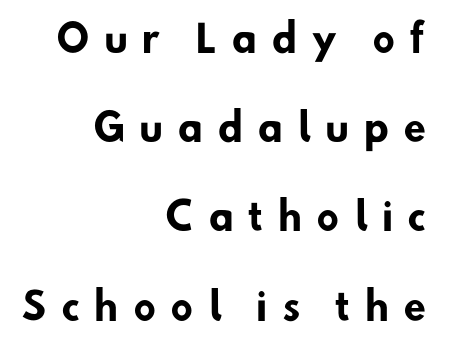
The image shows 37 px heavy sans-serif type; set right-aligned, loose line spacing (2.41x), unusually wide letter spacing (+0.38 em), not underlined; low stroke contrast and a small x-height.
